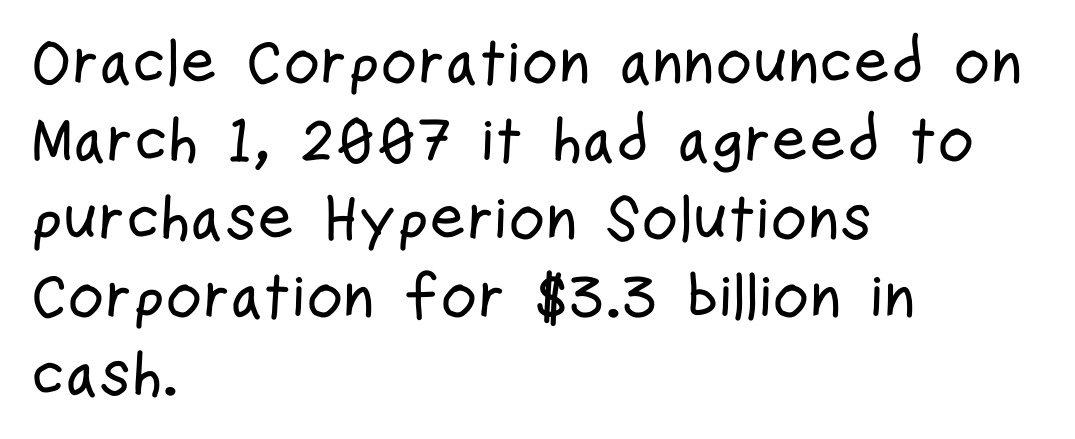
{"serif": "no", "italic": "no", "width": "condensed", "stroke_contrast": "low", "x_height": "medium", "monospaced": "no", "underline": "no", "align": "left", "line_spacing_ratio": 1.24, "letter_spacing": "normal", "letter_spacing_em": 0.0, "glyph_px": 63}
